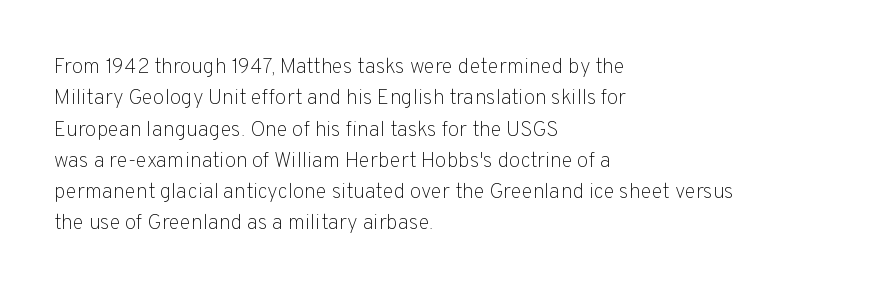
Q: Is the text bold? A: No.
Q: Is the text italic (slanted)? A: No, it is upright.
Q: Is the text underlined? A: No.
Q: How is the paragraph aligned? A: Left-aligned.
Q: Is the spacing between letters normal or unusually wide? A: Normal.
Q: Is the spacing between lines tight, normal or loose? A: Normal.
